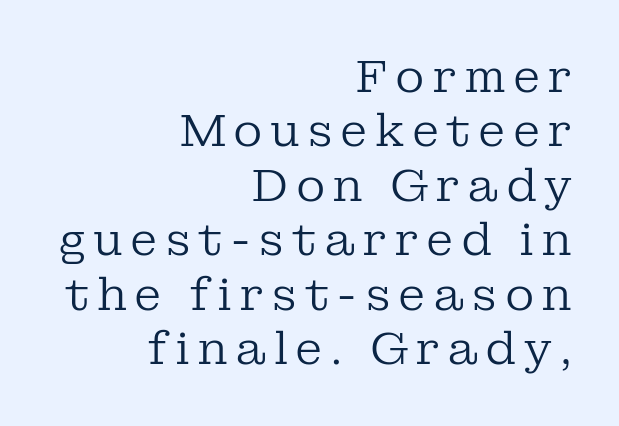
The image shows 45 px regular-weight serif type, upright; set right-aligned, line spacing 1.21x, not underlined; low stroke contrast and a medium x-height.
